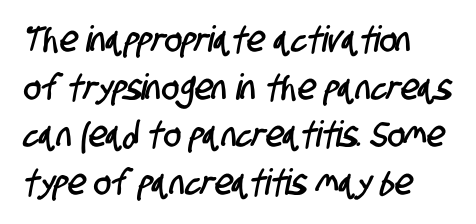
Honestly, the row spacing looks completely unremarkable. Serif or sans? Sans — the stroke terminals are bare. The line texture is even and compact thanks to regular tracking. Looks like regular typesetting: each glyph gets only the width it needs.
